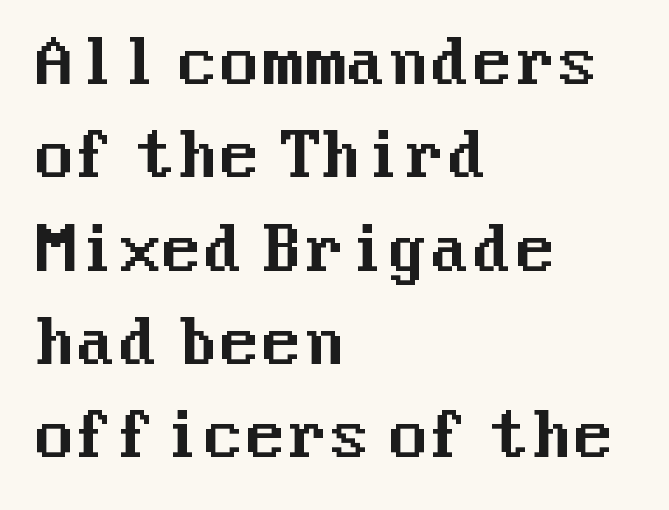
{"serif": "no", "italic": "no", "width": "normal", "stroke_contrast": "medium", "x_height": "medium", "underline": "no", "align": "left", "line_spacing": "normal", "line_spacing_ratio": 1.53, "letter_spacing": "normal", "letter_spacing_em": 0.0, "glyph_px": 61}
